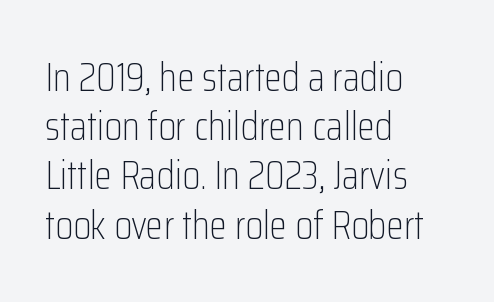
A clean baseline with only descenders dipping below it. The type sits square on the baseline with zero lean. Unbolded letterforms with no extra heft. These lines are set flush left with a ragged right edge. No feet cap the strokes, marking this as sans-serif type. Tracking value appears to be zero — textbook default spacing.
